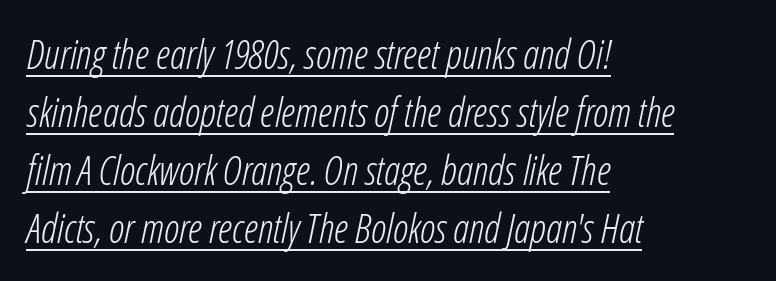
{"italic": "yes", "lean": "right", "slant_degrees": 12, "bold": "no", "weight": "light", "width": "condensed", "stroke_contrast": "low", "x_height": "medium", "monospaced": "no", "underline": "yes", "align": "left", "line_spacing": "normal", "line_spacing_ratio": 1.45, "letter_spacing": "normal", "letter_spacing_em": 0.0, "glyph_px": 40}
